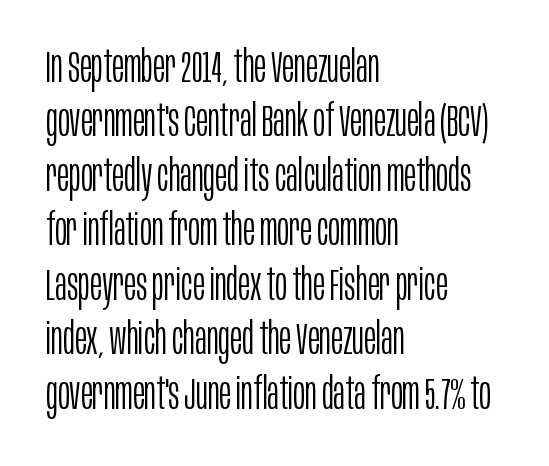
Q: Is the text bold? A: No.
Q: Is the text italic (slanted)? A: No, it is upright.
Q: Is the typeface a serif or a sans-serif typeface? A: Sans-serif.
Q: Is the text underlined? A: No.
Q: How is the paragraph aligned? A: Left-aligned.
Q: Is the spacing between letters normal or unusually wide? A: Normal.
Q: Width (condensed, normal, or wide)? A: Condensed.
Q: Stroke contrast? A: Low.
Q: x-height? A: Large.
Q: Monospaced? A: No.
